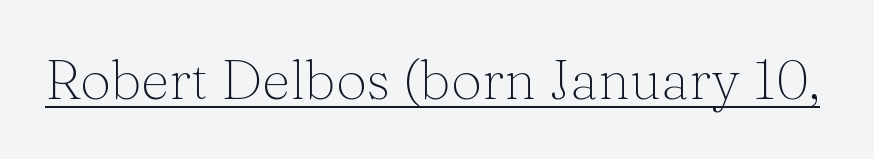
Q: Is the text bold? A: No.
Q: Is the text italic (slanted)? A: No, it is upright.
Q: Is the typeface a serif or a sans-serif typeface? A: Serif.
Q: Is the text underlined? A: Yes.
Q: Is the spacing between letters normal or unusually wide? A: Normal.
Q: Width (condensed, normal, or wide)? A: Normal.
Q: Stroke contrast? A: Medium.
Q: x-height? A: Medium.
Q: Monospaced? A: No.
